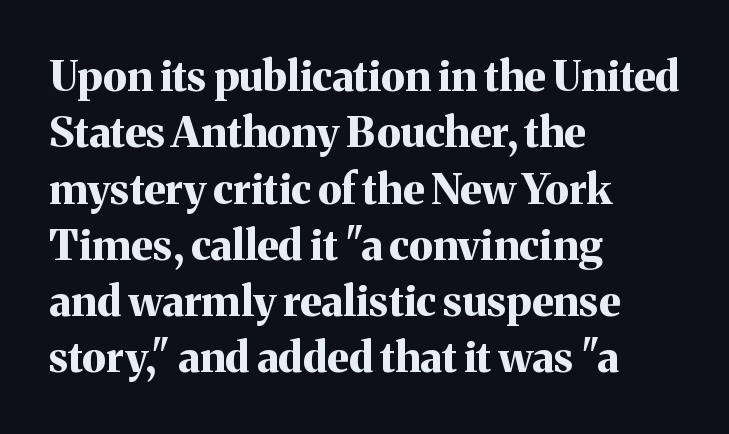
In terms of letterform style, serifs are clearly present. The rows are spaced the way most documents space them. Every letter is thick-stroked: bold, no question. Clear beneath every line of the passage.
